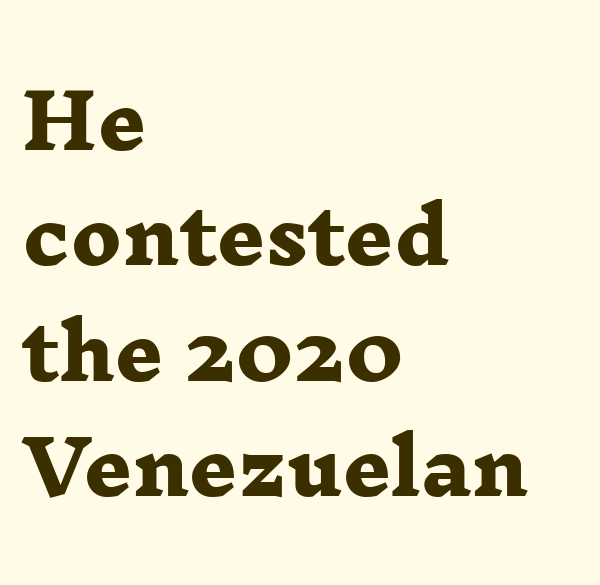
Letter spacing: default. What kind of face is this? One with serifs. Honestly, the row spacing looks completely unremarkable. Check under the words: just untouched page.
